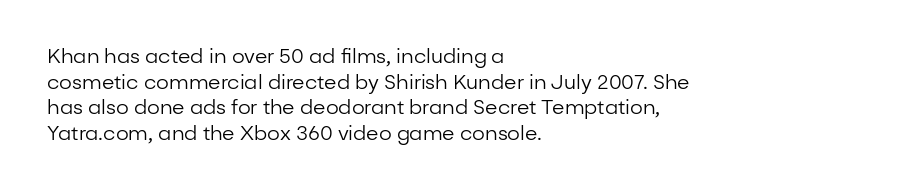
The weight would be labelled regular, book, light, or lighter still. Tall strokes in this sample are plumb rather than angled. These lines stack with their left ends in a neat column. Unmarked baselines from the first word to the last. Regular leading. A typesetter would call this zero additional tracking.
